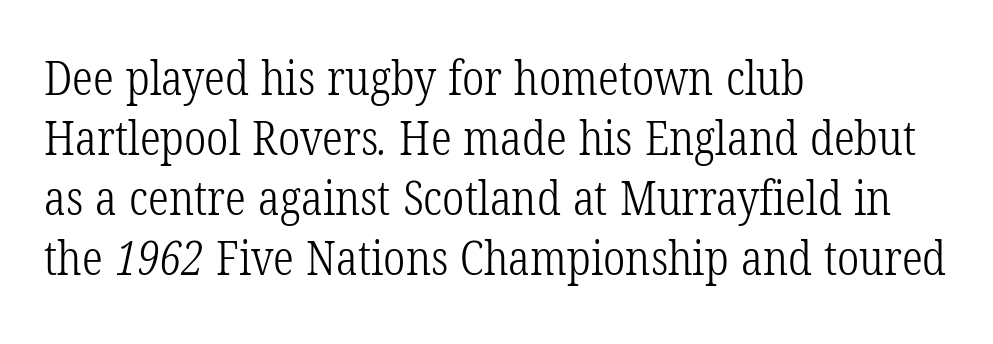
Unmarked baselines from the first word to the last. The letterforms sit shoulder to shoulder at normal distance. The glyphs in this specimen are seriffed. This is not heavy type; no bold has been used. Visually the block forms a straight wall on the left and a jagged coastline on the right.
